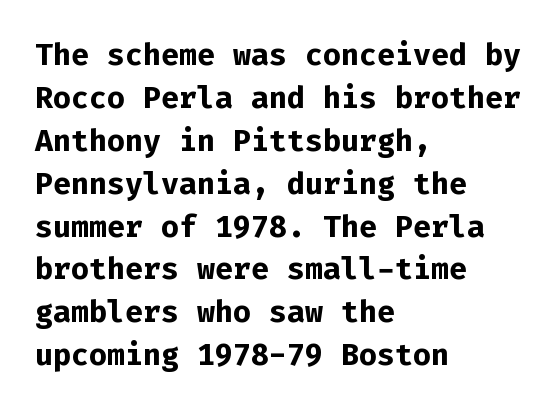
Ascenders rise straight up at ninety degrees. The glyphs are unaccompanied by any horizontal stroke below them. The passage shown is typeset with a sans-serif family. This sample is left-justified, so line endings fall wherever the words run out. Monospaced: the letters line up in strict vertical columns. Standard letterfit; no display-style spreading of the glyphs.
